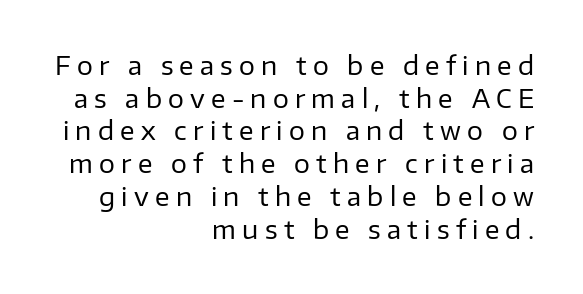
Q: Is the text bold? A: No.
Q: Is the text italic (slanted)? A: No, it is upright.
Q: Is the text underlined? A: No.
Q: How is the paragraph aligned? A: Right-aligned.
Q: Is the spacing between letters normal or unusually wide? A: Unusually wide.
Q: Is the spacing between lines tight, normal or loose? A: Normal.
